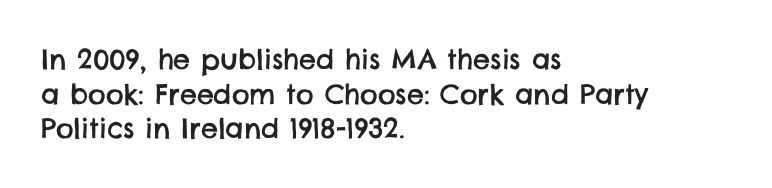
The image shows 27 px text type; set left-aligned, normal line spacing (1.28x), normal letter spacing, not underlined.
